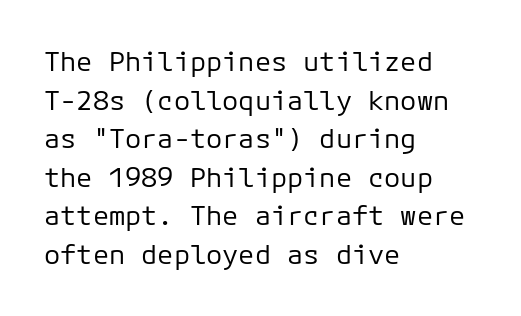
Q: Is the text bold? A: No.
Q: Is the text italic (slanted)? A: No, it is upright.
Q: Is the text underlined? A: No.
Q: How is the paragraph aligned? A: Left-aligned.
Q: Is the spacing between letters normal or unusually wide? A: Normal.
Q: Is the spacing between lines tight, normal or loose? A: Normal.
